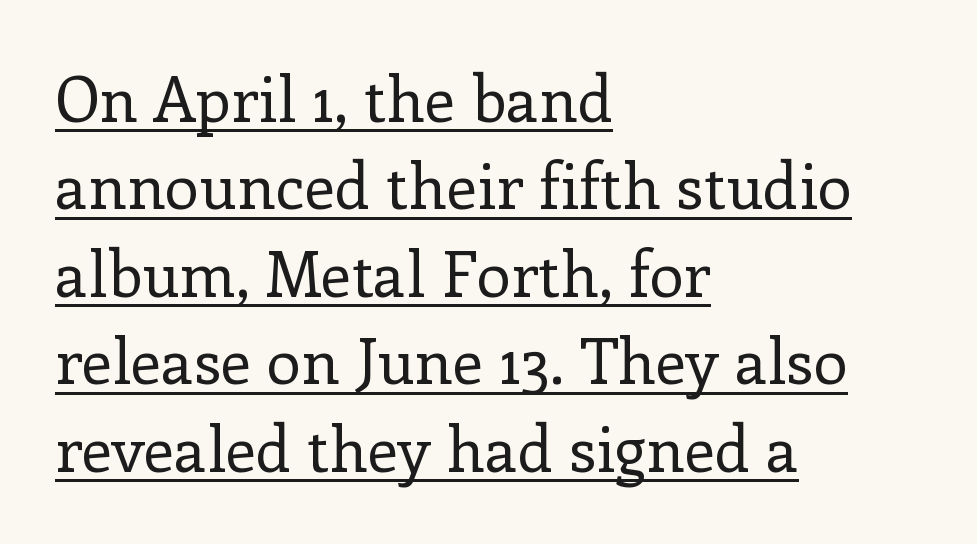
Q: Is the text bold? A: No.
Q: Is the text italic (slanted)? A: No, it is upright.
Q: Is the typeface a serif or a sans-serif typeface? A: Serif.
Q: Is the text underlined? A: Yes.
Q: How is the paragraph aligned? A: Left-aligned.
Q: Is the spacing between letters normal or unusually wide? A: Normal.
Q: Is the spacing between lines tight, normal or loose? A: Normal.
Q: Width (condensed, normal, or wide)? A: Normal.
Q: Stroke contrast? A: Low.
Q: x-height? A: Medium.
Q: Monospaced? A: No.
